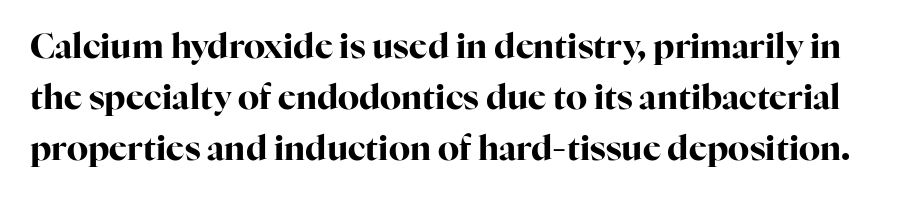
Descenders hang freely into open space. The passage shown is typed in a proportional face where columns would drift. Stroke terminals: seriffed. Notice how thick the strokes are: this is what a full bold looks like. Tall strokes in this sample are plumb rather than angled.
